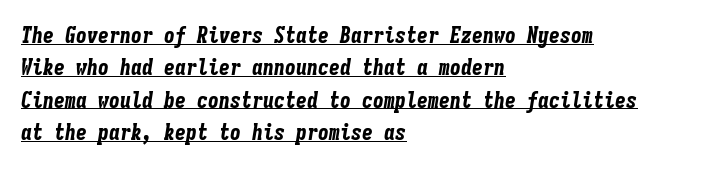
The image shows 22 px bold type, italic (leaning right); set left-aligned, normal line spacing (1.47x), normal letter spacing, underlined.
